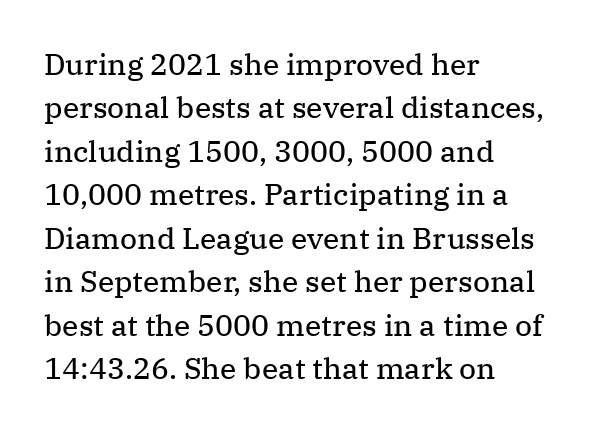
Q: Is the text bold? A: No.
Q: Is the text italic (slanted)? A: No, it is upright.
Q: Is the typeface a serif or a sans-serif typeface? A: Serif.
Q: Is the text underlined? A: No.
Q: How is the paragraph aligned? A: Left-aligned.
Q: Is the spacing between letters normal or unusually wide? A: Normal.
Q: Is the spacing between lines tight, normal or loose? A: Normal.
Q: Width (condensed, normal, or wide)? A: Normal.
Q: Stroke contrast? A: Medium.
Q: x-height? A: Medium.
Q: Monospaced? A: No.
